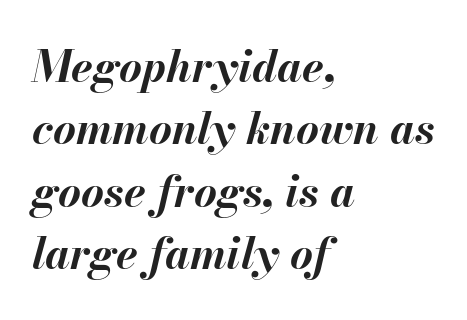
{"italic": "yes", "lean": "right", "slant_degrees": 13, "bold": "yes", "weight": "bold", "width": "normal", "stroke_contrast": "medium", "x_height": "small", "monospaced": "no", "underline": "no", "align": "left", "line_spacing": "normal", "line_spacing_ratio": 1.42, "letter_spacing": "normal", "letter_spacing_em": 0.0, "glyph_px": 44}
